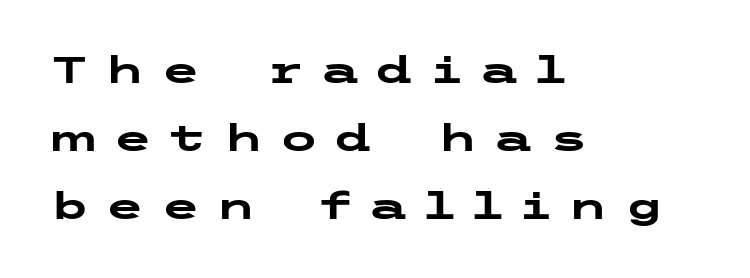
These lines were composed using upright roman letters. Caption: expanded tracking, letters set apart. Unmarked baselines from the first word to the last. One-word summary of the alignment: left. These lines carry a lot of weight — the face is fully bold. Check where the strokes stop: nothing finishes them off — pure sans.
